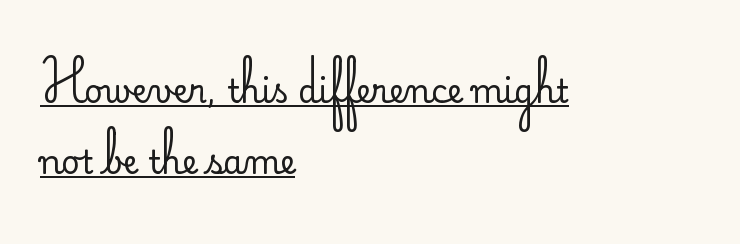
{"serif": "no", "italic": "no", "bold": "no", "weight": "regular", "width": "normal", "stroke_contrast": "low", "x_height": "small", "monospaced": "no", "underline": "yes", "align": "left", "line_spacing": "loose", "line_spacing_ratio": 2.22, "letter_spacing": "normal", "letter_spacing_em": 0.0, "glyph_px": 32}
